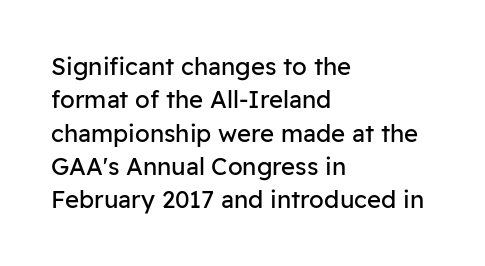
{"italic": "no", "bold": "no", "underline": "no", "align": "left", "line_spacing": "normal", "line_spacing_ratio": 1.39, "letter_spacing": "normal", "letter_spacing_em": 0.0, "glyph_px": 24}
